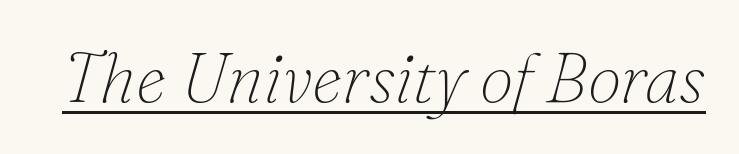
The image shows 69 px thin serif type, italic (leaning right); set normal letter spacing, underlined; low stroke contrast and a small x-height.
